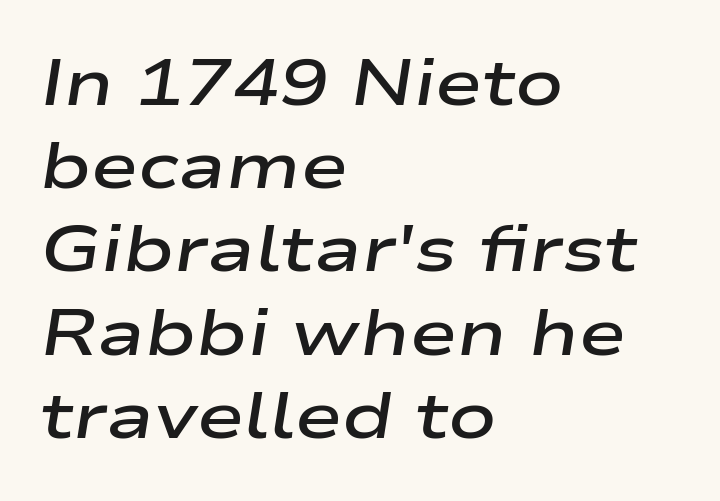
{"italic": "yes", "lean": "right", "slant_degrees": 9, "bold": "semi", "weight": "semibold", "width": "wide", "stroke_contrast": "low", "x_height": "medium", "monospaced": "no", "underline": "no", "align": "left", "line_spacing": "normal", "line_spacing_ratio": 1.3, "letter_spacing": "normal", "letter_spacing_em": 0.0, "glyph_px": 64}
